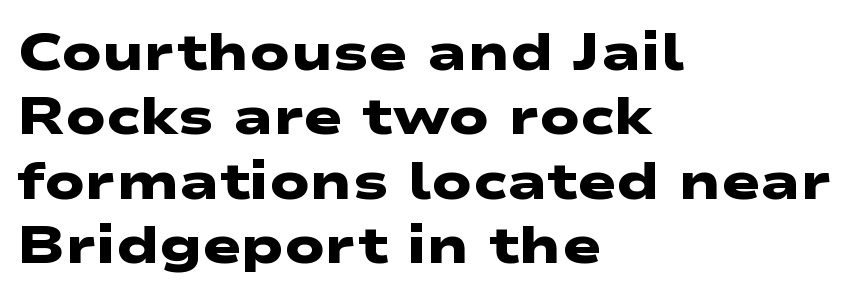
Q: Is the text bold? A: Yes.
Q: Is the typeface a serif or a sans-serif typeface? A: Sans-serif.
Q: Is the text underlined? A: No.
Q: How is the paragraph aligned? A: Left-aligned.
Q: Is the spacing between letters normal or unusually wide? A: Normal.
Q: Width (condensed, normal, or wide)? A: Wide.
Q: Stroke contrast? A: Low.
Q: x-height? A: Medium.
Q: Monospaced? A: No.
